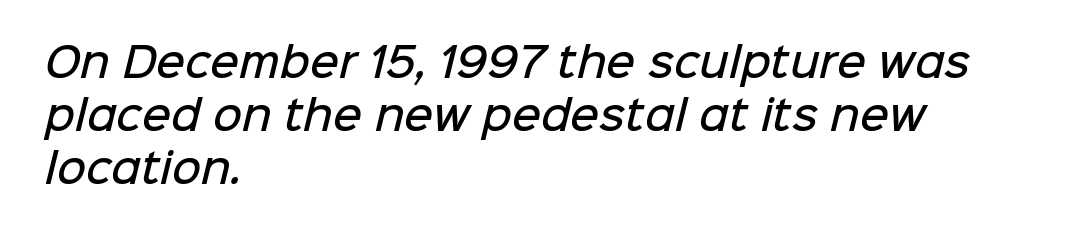
Q: Is the text bold? A: Semi-bold.
Q: Is the typeface a serif or a sans-serif typeface? A: Sans-serif.
Q: Is the text underlined? A: No.
Q: How is the paragraph aligned? A: Left-aligned.
Q: Is the spacing between letters normal or unusually wide? A: Normal.
Q: Is the spacing between lines tight, normal or loose? A: Normal.
Q: Width (condensed, normal, or wide)? A: Normal.
Q: Stroke contrast? A: Low.
Q: x-height? A: Medium.
Q: Monospaced? A: No.
